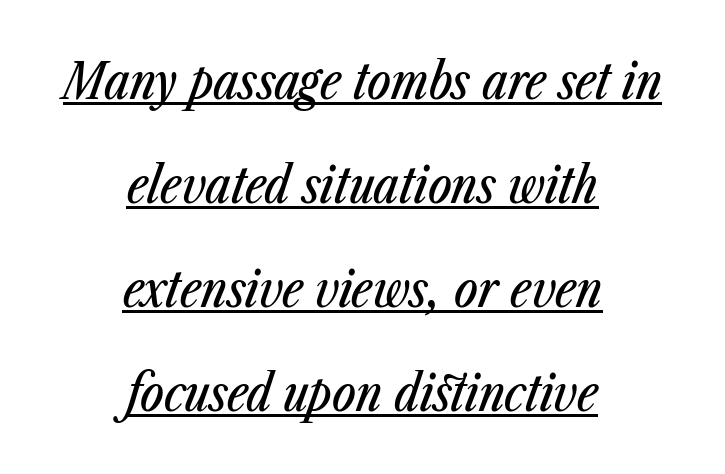
Q: Is the text italic (slanted)? A: Yes, it leans right by about 23 degrees.
Q: Is the text underlined? A: Yes.
Q: How is the paragraph aligned? A: Centered.
Q: Is the spacing between letters normal or unusually wide? A: Normal.
Q: Is the spacing between lines tight, normal or loose? A: Loose.
Q: Width (condensed, normal, or wide)? A: Condensed.
Q: Stroke contrast? A: Low.
Q: x-height? A: Medium.
Q: Monospaced? A: No.
